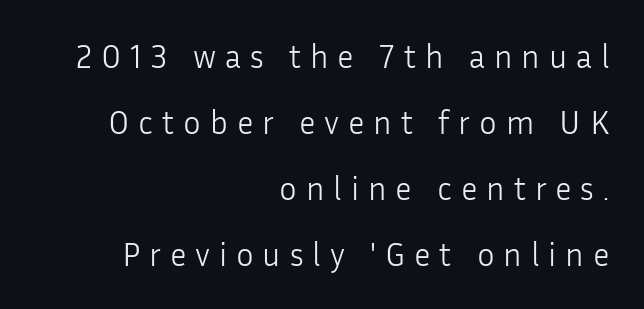
The image shows 33 px light sans-serif type, upright; set right-aligned, loose line spacing (2.0x), unusually wide letter spacing (+0.27 em), not underlined; low stroke contrast and a medium x-height.
